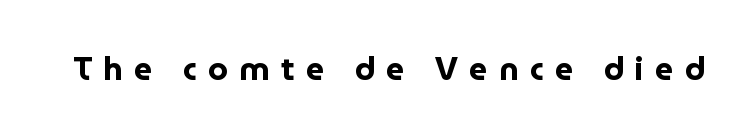
Posture: upright roman. Caption: bold face, heavy strokes. How are the letters spaced? Widely, with obvious added tracking. Look at the bottom of the vertical strokes: they stop flat, with no serifs.
